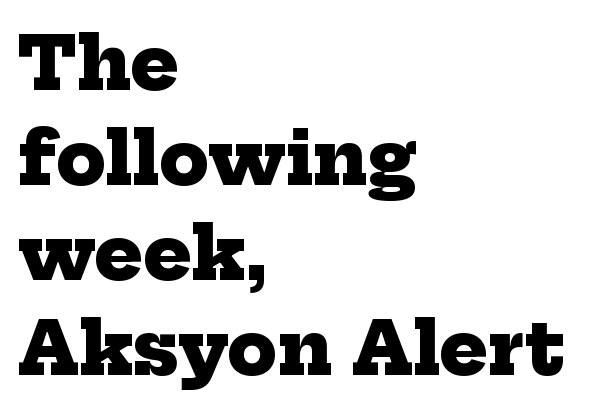
Which margin do the lines hug? The left one — the right edge is uneven. Words appear dense and cohesive because spacing is normal. As a designer I'd log this as weight 700, bold. How would I describe the line gaps? Plain and ordinary. Typographically, this falls in the serif category.
